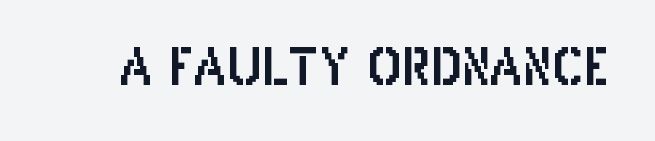
Default kerning and tracking; the words read as compact shapes. Regarding serifs, this sample does without them. Proportional: the letters do not fall into vertical columns. The baseline area is clear. Italic? Not at all — the glyphs are vertical.
